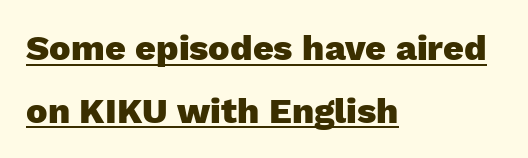
The image shows 36 px heavy sans-serif type, upright; set left-aligned, line spacing 1.74x, normal letter spacing, underlined; low stroke contrast and a medium x-height.
